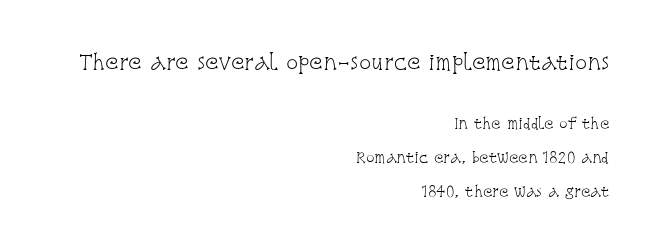
In terms of leading, this rendering errs on the spacious side. Ascenders rise straight up at ninety degrees. Does the copy run flush right? Yes — the right margin is perfectly even. Any mark beneath the type? The region is blank. Stems here are at most as thick as an everyday book face. Tracking here is standard; glyphs follow each other at the usual distance.
